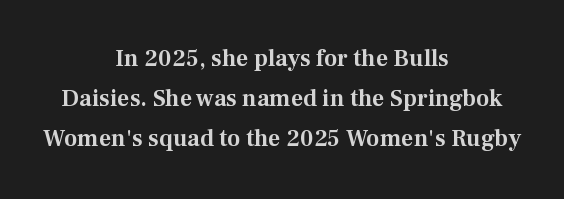
Q: Is the text italic (slanted)? A: No, it is upright.
Q: Is the text underlined? A: No.
Q: How is the paragraph aligned? A: Centered.
Q: Is the spacing between letters normal or unusually wide? A: Normal.
Q: Is the spacing between lines tight, normal or loose? A: Normal.
